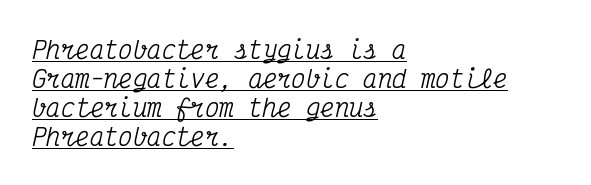
{"italic": "yes", "lean": "right", "slant_degrees": 12, "underline": "yes", "align": "left", "line_spacing_ratio": 1.21, "letter_spacing": "normal", "letter_spacing_em": 0.0, "glyph_px": 24}
